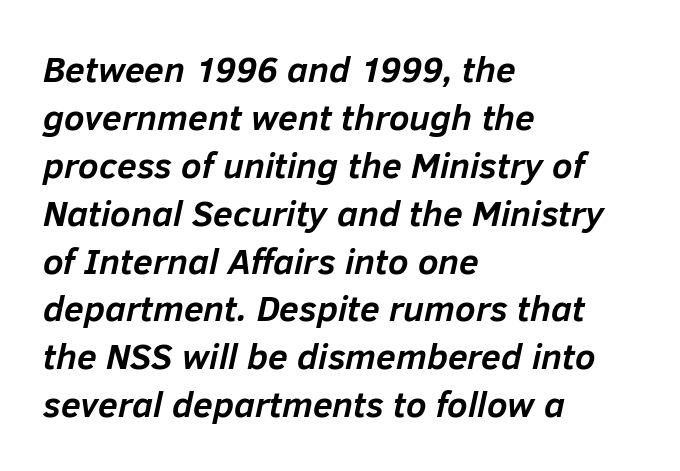
This sample is left-justified, so line endings fall wherever the words run out. Notice how descenders clear the ascenders below comfortably — that's standard leading. Compared with typical body copy, the letter spacing here is the same. The words here are not underlined. Quick note: italic. These lines are rendered in a variable-pitch font.
